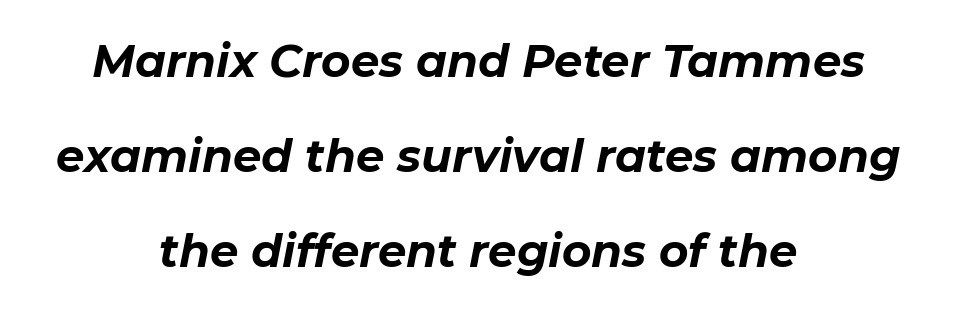
The image shows 45 px bold type, italic (leaning right); set centered, loose line spacing (2.11x), normal letter spacing, not underlined; low stroke contrast and a medium x-height.
